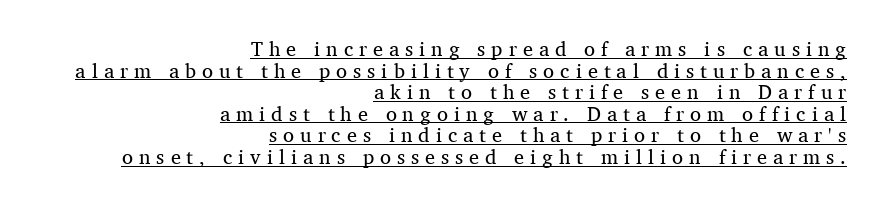
The image shows 20 px text type, upright; set right-aligned, tight line spacing (1.08x), unusually wide letter spacing (+0.3 em), underlined.
